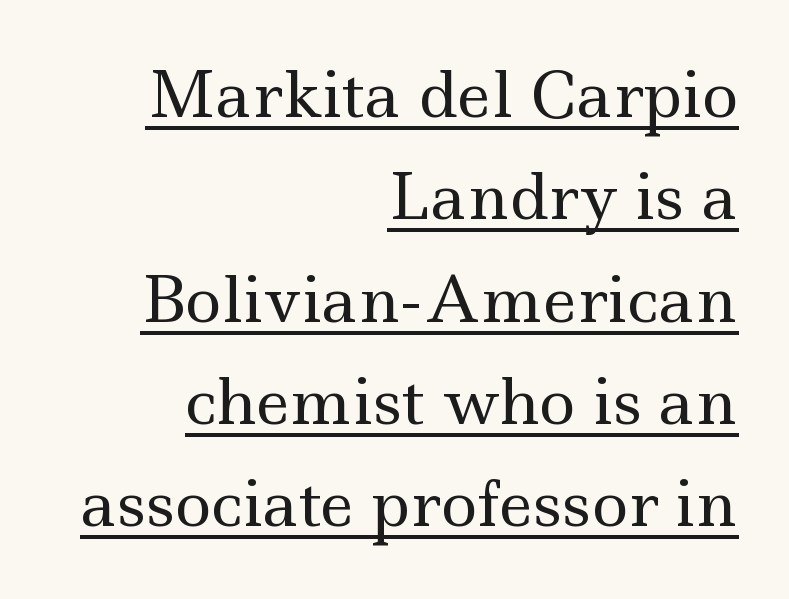
What decoration does the sample have? An underline. A normal amount of white space separates one row of letters from the next. The font is comparable to plain body text, perhaps lighter. Every stem runs plumb, perpendicular to the baseline.
